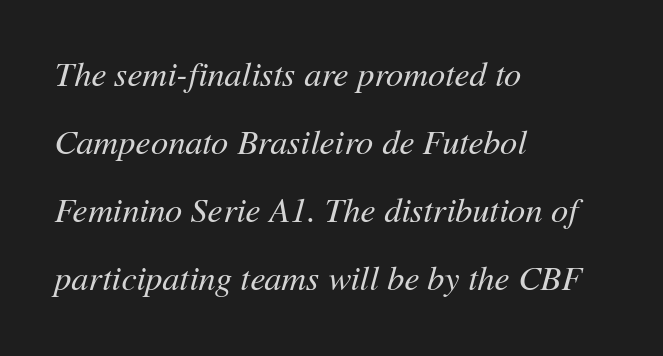
Leading is clearly above the norm, producing a sparse column. A clean baseline with only descenders dipping below it. The passage shown is typed in a proportional face where columns would drift. The passage is arranged the way most books set body copy — flush left. Does extra space separate the letters? No, they use regular spacing.
